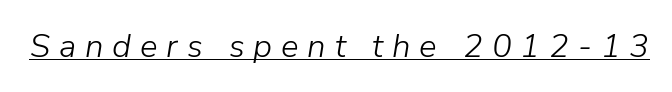
Q: Is the text bold? A: No.
Q: Is the text italic (slanted)? A: Yes, it leans right by about 9 degrees.
Q: Is the text underlined? A: Yes.
Q: Is the spacing between letters normal or unusually wide? A: Unusually wide.
Q: Width (condensed, normal, or wide)? A: Normal.
Q: Stroke contrast? A: Low.
Q: x-height? A: Medium.
Q: Monospaced? A: No.
